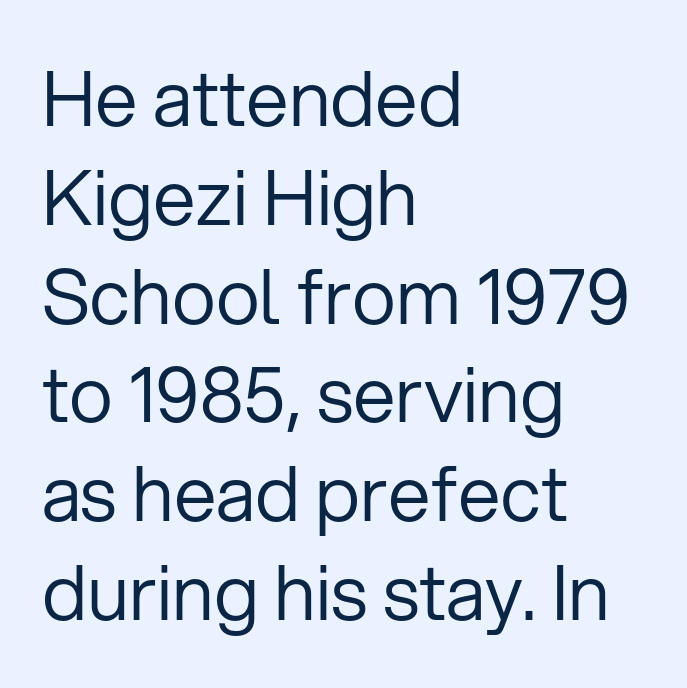
{"serif": "no", "italic": "no", "bold": "no", "weight": "regular", "width": "normal", "stroke_contrast": "low", "x_height": "medium", "monospaced": "no", "underline": "no", "align": "left", "line_spacing": "normal", "line_spacing_ratio": 1.3, "letter_spacing": "normal", "letter_spacing_em": 0.0, "glyph_px": 76}
